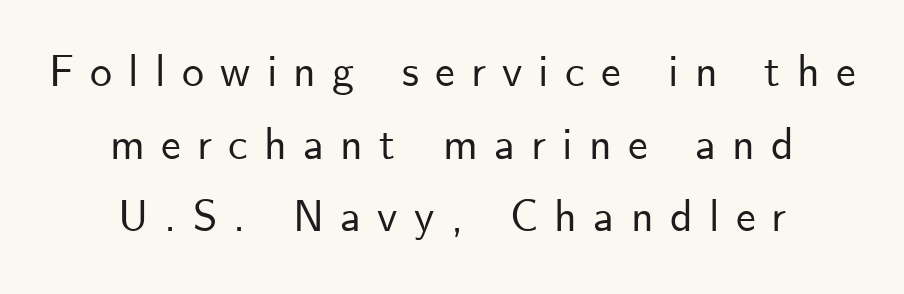
A sans-serif font was chosen for this passage. Spacing between characters has been opened up far beyond the box default. A student would call this center alignment; a typographer would say set centered. Quick note: underline off. The letters stand upright; this is a roman face. Whoever set this chose a conventional vertical rhythm.
